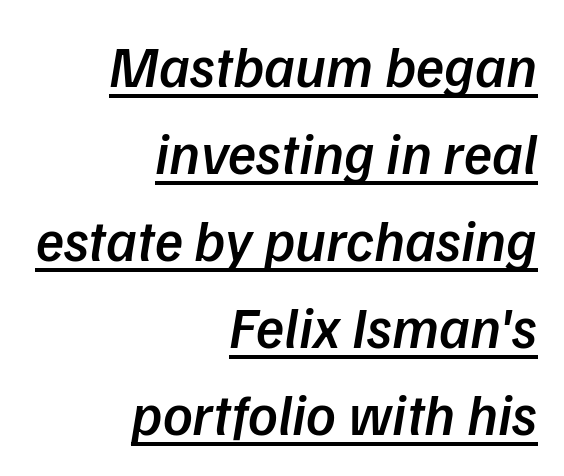
Q: Is the text bold? A: Semi-bold.
Q: Is the text italic (slanted)? A: Yes, it leans right by about 9 degrees.
Q: Is the text underlined? A: Yes.
Q: How is the paragraph aligned? A: Right-aligned.
Q: Is the spacing between letters normal or unusually wide? A: Normal.
Q: Is the spacing between lines tight, normal or loose? A: Normal.
Q: Width (condensed, normal, or wide)? A: Normal.
Q: Stroke contrast? A: Low.
Q: x-height? A: Medium.
Q: Monospaced? A: No.
